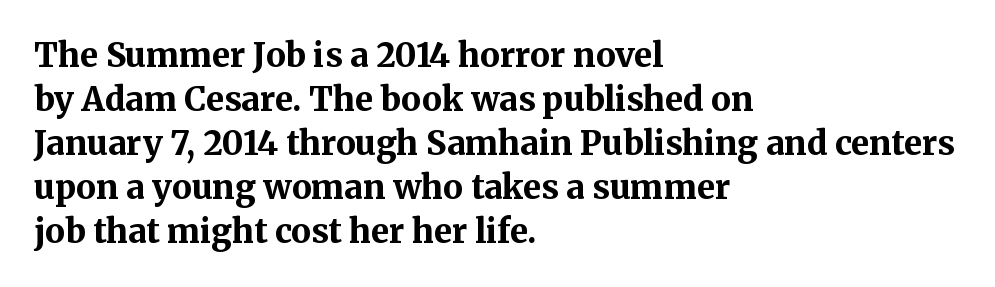
{"serif": "yes", "italic": "no", "bold": "yes", "weight": "bold", "width": "normal", "stroke_contrast": "medium", "x_height": "medium", "monospaced": "no", "underline": "no", "align": "left", "line_spacing": "normal", "line_spacing_ratio": 1.33, "letter_spacing": "normal", "letter_spacing_em": 0.0, "glyph_px": 33}
